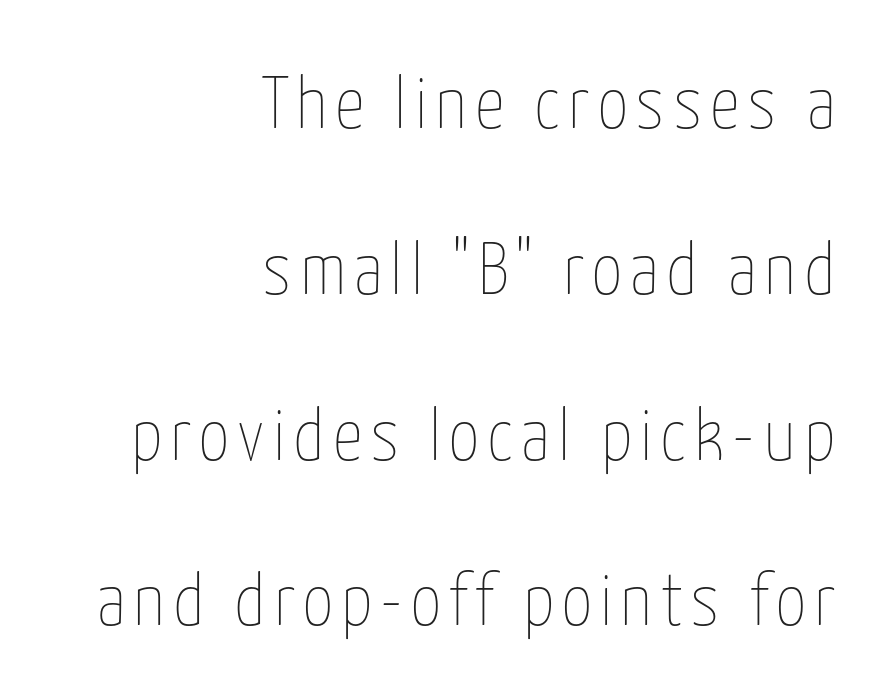
The image shows 74 px thin, condensed type, upright; set right-aligned, loose line spacing (2.24x), not underlined; low stroke contrast and a medium x-height.
